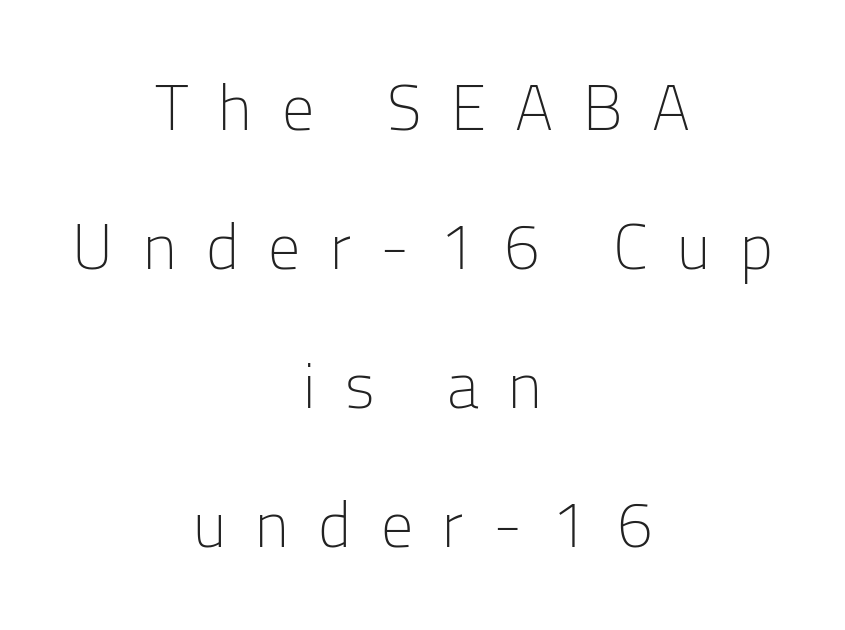
The image shows 64 px light sans-serif type, upright; set centered, loose line spacing (2.17x), unusually wide letter spacing (+0.46 em), not underlined; low stroke contrast and a medium x-height.
